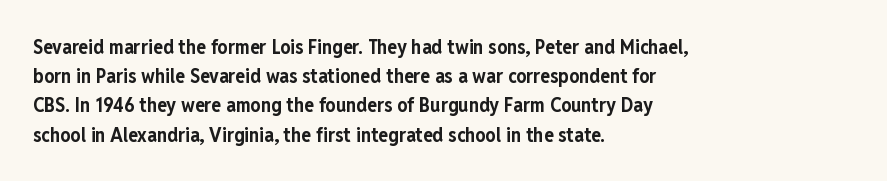
The glyphs are unaccompanied by any horizontal stroke below them. Line spacing here is normal. It's the straight-up-and-down kind of type. A dark, heavy texture on the line: the type is bold. The text block is weighted toward the left margin, trailing off unevenly rightward. Characters follow at the spacing the type designer built in.
